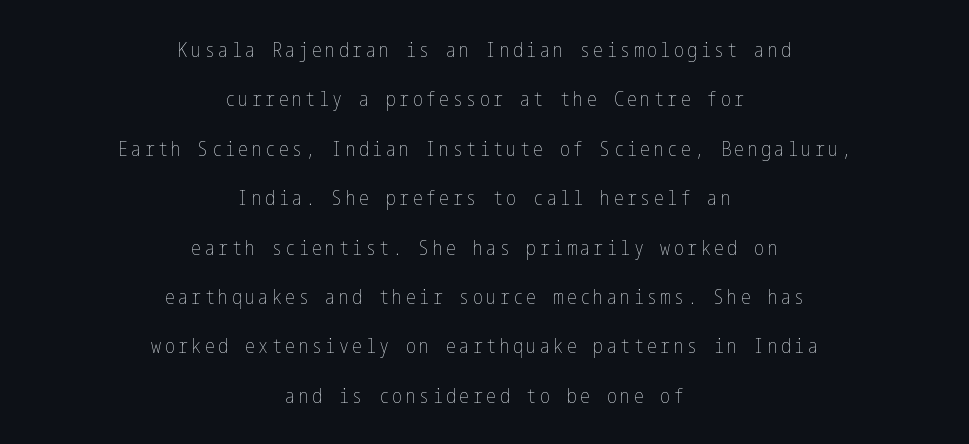
{"italic": "no", "bold": "no", "underline": "no", "align": "center", "line_spacing": "loose", "line_spacing_ratio": 2.47, "glyph_px": 20}
